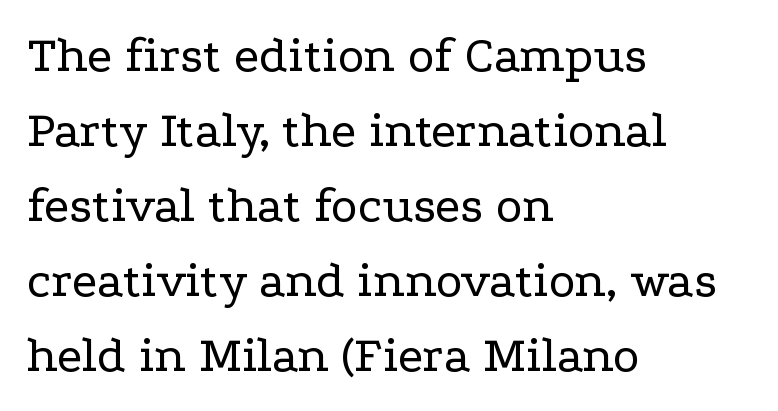
{"serif": "yes", "italic": "no", "bold": "no", "weight": "regular", "width": "wide", "stroke_contrast": "low", "x_height": "medium", "monospaced": "no", "underline": "no", "align": "left", "line_spacing": "normal", "line_spacing_ratio": 1.47, "letter_spacing": "normal", "letter_spacing_em": 0.0, "glyph_px": 51}
